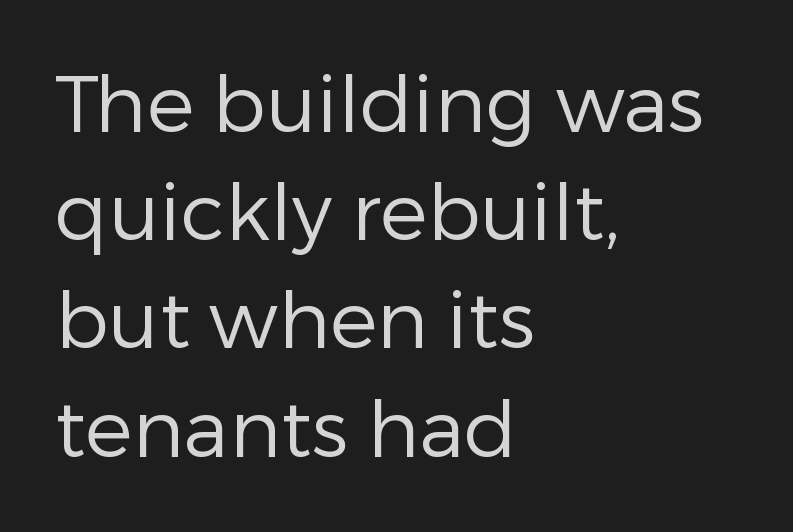
The image shows 79 px regular-weight sans-serif type, upright; set left-aligned, normal line spacing (1.37x), normal letter spacing, not underlined; low stroke contrast and a medium x-height.
